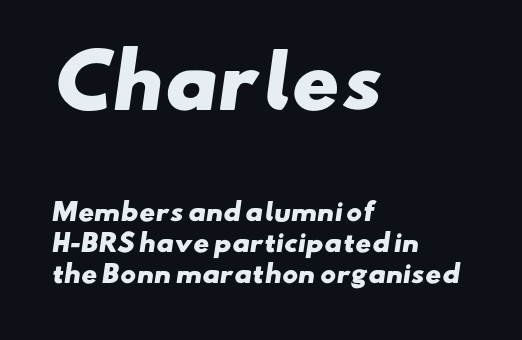
Nothing sits at the stroke ends, so this counts as sans-serif. The vertical gap from one line to the next is medium. These lines are rendered in a variable-pitch font. The passage shown begins with its larger block and ends with its smaller one.
